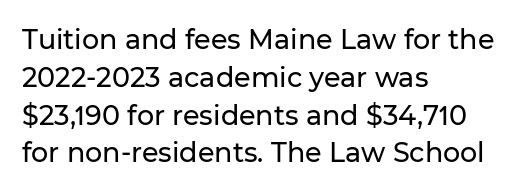
The image shows 27 px text type, upright; set left-aligned, normal line spacing (1.4x), normal letter spacing, not underlined.
